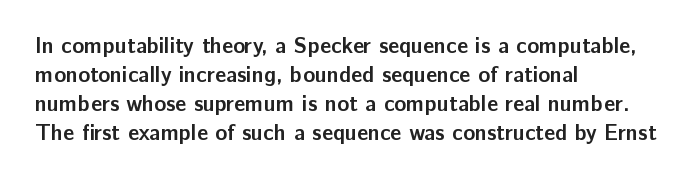
Q: Is the text bold? A: Yes.
Q: Is the text italic (slanted)? A: No, it is upright.
Q: Is the text underlined? A: No.
Q: How is the paragraph aligned? A: Left-aligned.
Q: Is the spacing between letters normal or unusually wide? A: Normal.
Q: Is the spacing between lines tight, normal or loose? A: Normal.
